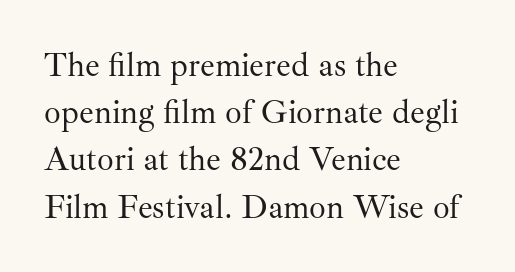
The image shows 33 px regular-weight serif type, upright; set left-aligned, normal line spacing (1.43x), normal letter spacing, not underlined; medium stroke contrast and a small x-height.
